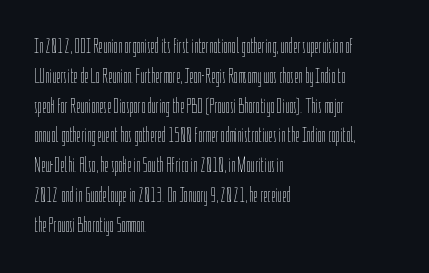
Quick note: interline space is typical. Nothing unusual about the tracking: characters are spaced as the font intends. Unmarked baselines from the first word to the last. No italicization has been applied; the sample stays upright.
